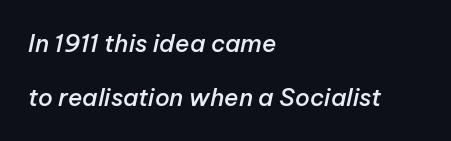
The image shows 24 px text type, italic (leaning right); set left-aligned, loose line spacing (2.25x), normal letter spacing, not underlined.
